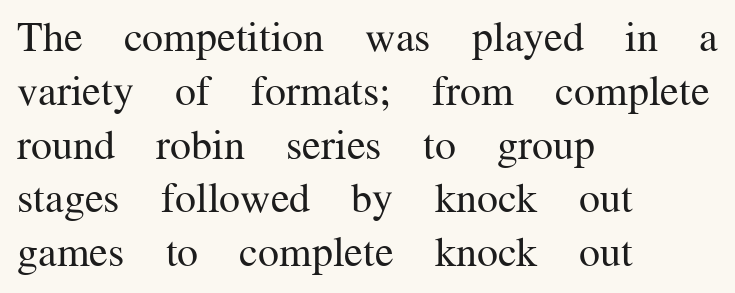
{"serif": "yes", "italic": "no", "bold": "no", "weight": "regular", "width": "normal", "stroke_contrast": "medium", "x_height": "medium", "monospaced": "no", "underline": "no", "align": "left", "line_spacing": "normal", "line_spacing_ratio": 1.28, "letter_spacing": "normal", "letter_spacing_em": 0.0, "glyph_px": 42}
